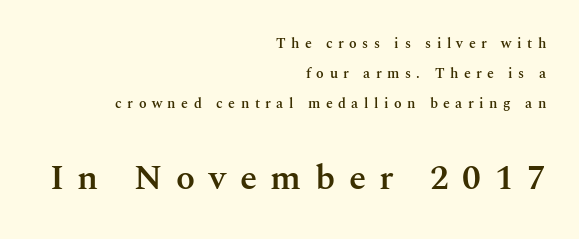
{"serif": "yes", "italic": "no", "bold": "semi", "weight": "semibold", "width": "normal", "stroke_contrast": "medium", "x_height": "medium", "monospaced": "no", "underline": "no", "align": "right", "line_spacing": "loose", "line_spacing_ratio": 2.14, "letter_spacing": "wide", "letter_spacing_em": 0.39, "larger_block": "second", "size_ratio": 2.5, "glyph_px": 35}
